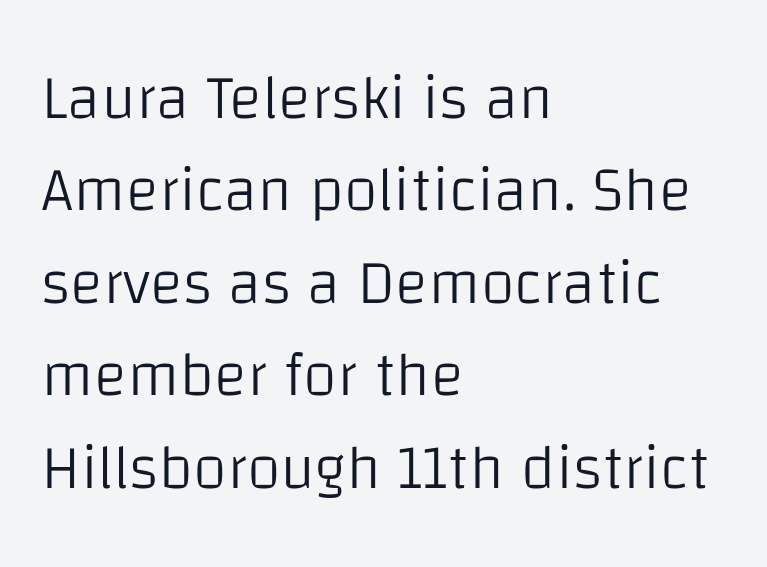
{"serif": "no", "italic": "no", "bold": "no", "weight": "light", "width": "normal", "stroke_contrast": "low", "x_height": "large", "monospaced": "no", "underline": "no", "align": "left", "line_spacing": "normal", "line_spacing_ratio": 1.49, "letter_spacing": "normal", "letter_spacing_em": 0.0, "glyph_px": 62}
